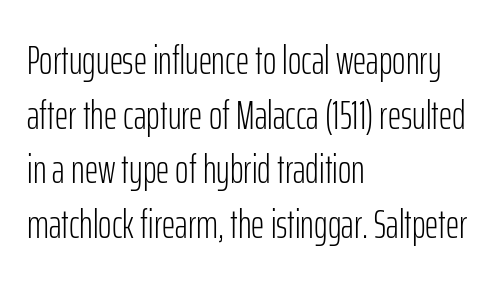
{"serif": "no", "italic": "no", "bold": "no", "weight": "light", "width": "condensed", "stroke_contrast": "low", "x_height": "medium", "monospaced": "no", "underline": "no", "align": "left", "line_spacing": "normal", "line_spacing_ratio": 1.33, "letter_spacing": "normal", "letter_spacing_em": 0.0, "glyph_px": 41}
